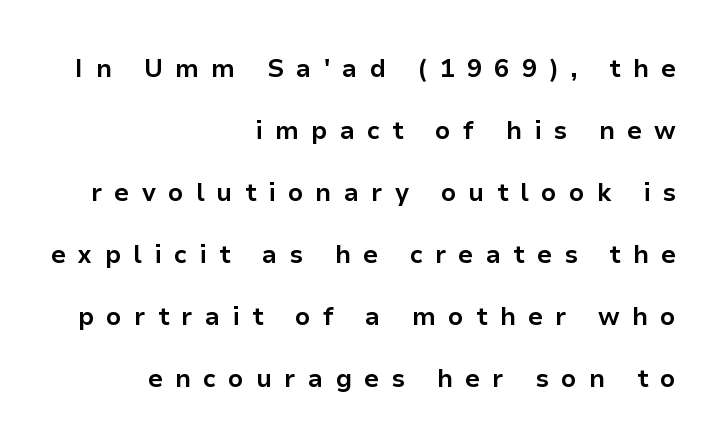
This rendering widens character spacing well past its baseline value. The line-height multiplier appears high, well above default. Vertical strokes here are truly vertical. Its strokes are broad and dark, the hallmark of bold type. These lines are set flush right with a ragged left edge. Anything drawn beneath the words? Only blank space.
